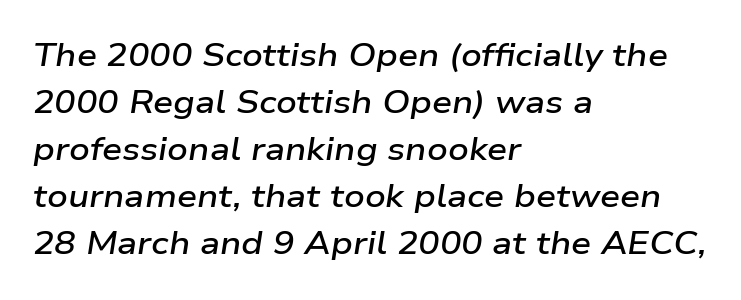
The vertical gap from one line to the next is medium. Note the varied advance widths — an 'i' is clearly narrower than an 'm'. The specimen omits any rule beneath the text block's lines. You could call the tracking neutral — neither tight nor loose. Bold? Not quite — semibold, heavier than regular but stopping short. Short and long lines alike share a common starting point at left.
